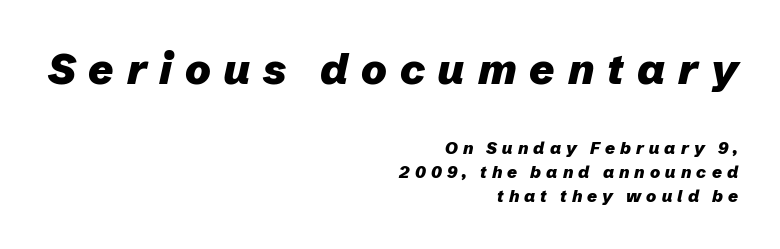
{"italic": "yes", "lean": "right", "slant_degrees": 12, "bold": "yes", "weight": "heavy", "width": "normal", "stroke_contrast": "low", "x_height": "medium", "monospaced": "no", "underline": "no", "align": "right", "line_spacing": "normal", "line_spacing_ratio": 1.41, "letter_spacing": "wide", "letter_spacing_em": 0.3, "larger_block": "first", "size_ratio": 2.53, "glyph_px": 43}
